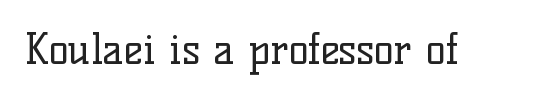
The image shows 41 px regular-weight serif type, upright; set normal letter spacing, not underlined; low stroke contrast and a medium x-height.
